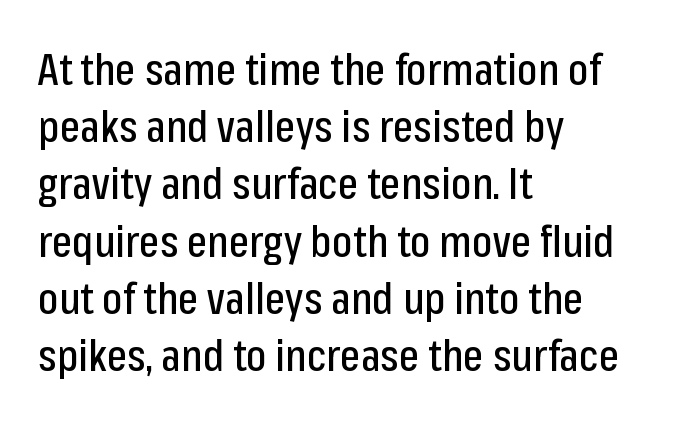
The image shows 43 px condensed sans-serif type, upright; set left-aligned, normal line spacing (1.33x), normal letter spacing, not underlined; low stroke contrast and a medium x-height.
